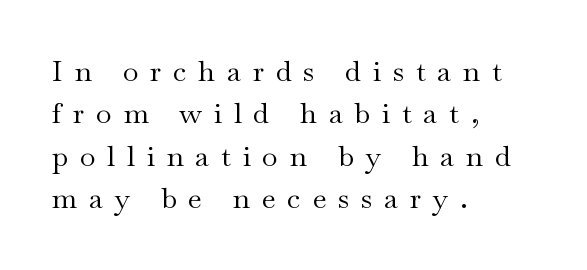
The image shows 29 px regular-weight, wide serif type, upright; set left-aligned, normal line spacing (1.46x), unusually wide letter spacing (+0.4 em), not underlined; medium stroke contrast and a small x-height.
